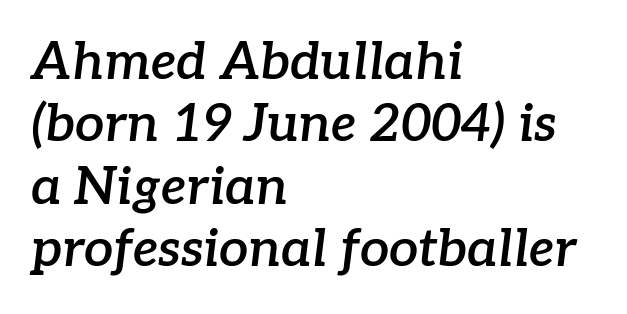
Q: Is the text bold? A: Semi-bold.
Q: Is the text italic (slanted)? A: Yes, it leans right by about 7 degrees.
Q: Is the typeface a serif or a sans-serif typeface? A: Serif.
Q: Is the text underlined? A: No.
Q: How is the paragraph aligned? A: Left-aligned.
Q: Is the spacing between letters normal or unusually wide? A: Normal.
Q: Width (condensed, normal, or wide)? A: Normal.
Q: Stroke contrast? A: Low.
Q: x-height? A: Medium.
Q: Monospaced? A: No.
